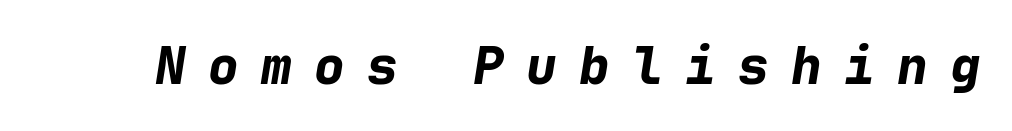
Q: Is the text bold? A: Yes.
Q: Is the text italic (slanted)? A: Yes, it leans right by about 9 degrees.
Q: Is the text underlined? A: No.
Q: Is the spacing between letters normal or unusually wide? A: Unusually wide.
Q: Width (condensed, normal, or wide)? A: Normal.
Q: Stroke contrast? A: Low.
Q: x-height? A: Medium.
Q: Monospaced? A: Yes.
